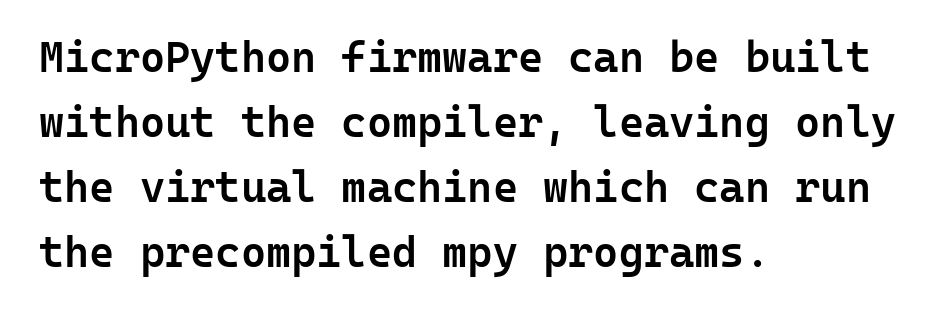
{"serif": "no", "italic": "no", "bold": "semi", "weight": "semibold", "width": "normal", "stroke_contrast": "low", "x_height": "medium", "monospaced": "yes", "underline": "no", "align": "left", "line_spacing": "normal", "line_spacing_ratio": 1.51, "letter_spacing": "normal", "letter_spacing_em": 0.0, "glyph_px": 43}
